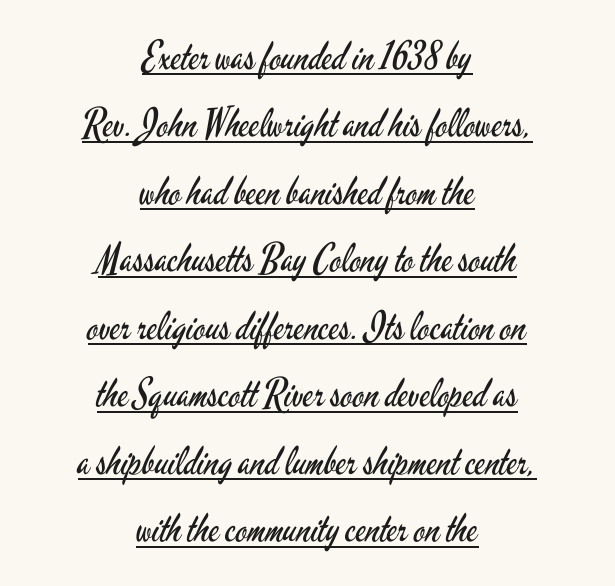
Each letter keeps its own natural width here, so spacing adapts to shape. The paragraph shown floats in the horizontal middle. The rendering shows plain stroke endings on the letterforms — a sans-serif design. These glyphs show unthickened strokes, regular width or finer. This is underlined copy, the kind a proofreader might mark for attention.
